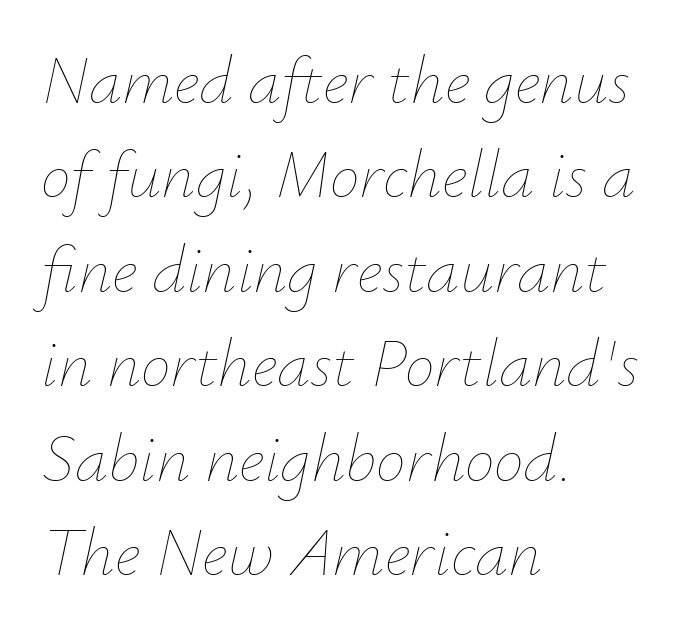
{"italic": "yes", "lean": "right", "slant_degrees": 12, "bold": "no", "weight": "thin", "width": "normal", "stroke_contrast": "low", "x_height": "small", "monospaced": "no", "underline": "no", "align": "left", "line_spacing": "normal", "line_spacing_ratio": 1.41, "letter_spacing": "normal", "letter_spacing_em": 0.0, "glyph_px": 67}
